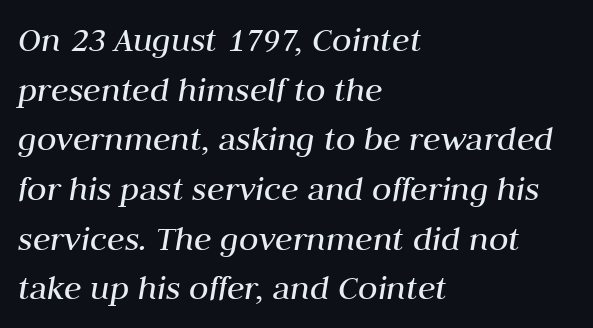
{"italic": "yes", "lean": "right", "slant_degrees": 10, "bold": "no", "weight": "regular", "width": "normal", "stroke_contrast": "medium", "x_height": "medium", "monospaced": "no", "underline": "no", "align": "left", "line_spacing": "normal", "line_spacing_ratio": 1.38, "letter_spacing": "normal", "letter_spacing_em": 0.0, "glyph_px": 36}
